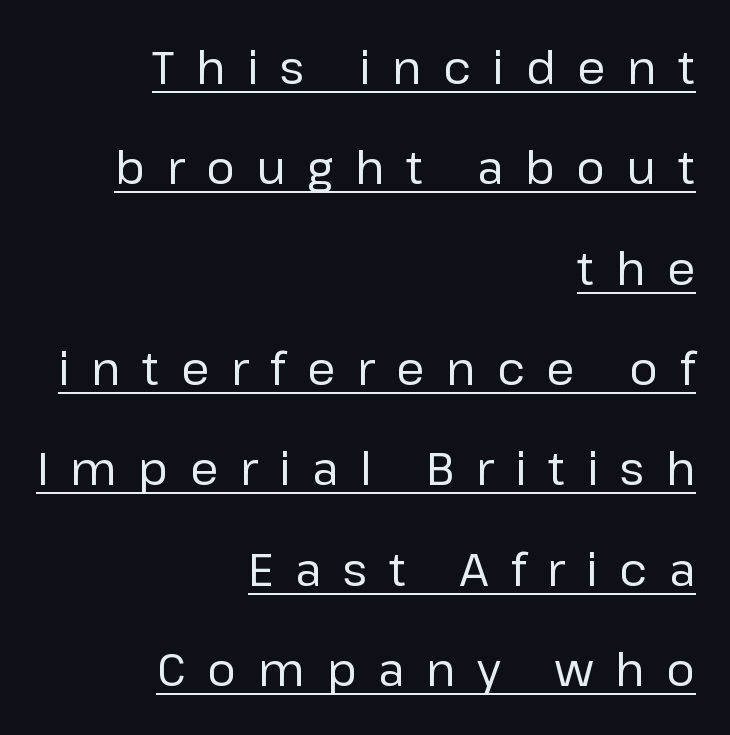
Q: Is the text bold? A: No.
Q: Is the text italic (slanted)? A: No, it is upright.
Q: Is the typeface a serif or a sans-serif typeface? A: Sans-serif.
Q: Is the text underlined? A: Yes.
Q: How is the paragraph aligned? A: Right-aligned.
Q: Is the spacing between letters normal or unusually wide? A: Unusually wide.
Q: Is the spacing between lines tight, normal or loose? A: Loose.
Q: Width (condensed, normal, or wide)? A: Normal.
Q: Stroke contrast? A: Low.
Q: x-height? A: Medium.
Q: Monospaced? A: No.
